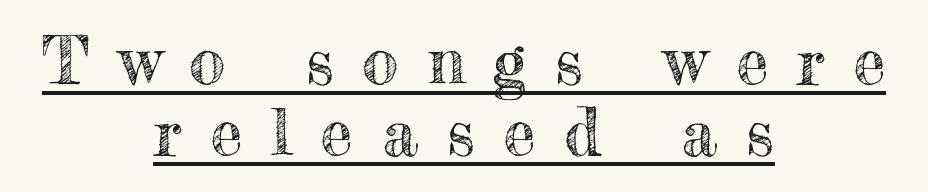
The image shows 65 px text type, upright; set centered, tight line spacing (1.09x), unusually wide letter spacing (+0.44 em), underlined; a small x-height.
